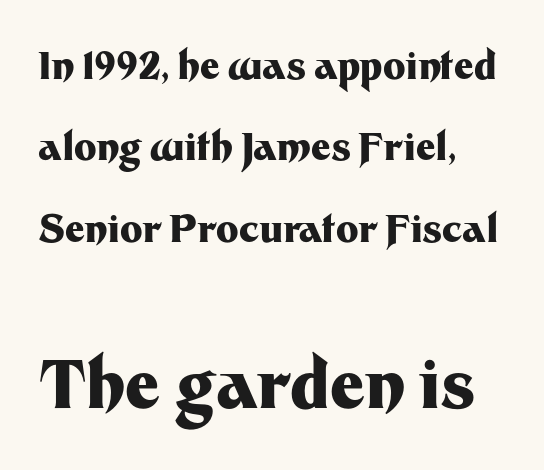
The image shows 67 px heavy sans-serif type, upright; set left-aligned, loose line spacing (2.14x), normal letter spacing, not underlined; the second (bottom) block is 1.76x larger; medium stroke contrast and a medium x-height.
